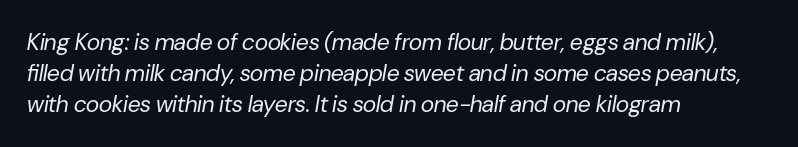
The letters sit at their default tracking, neither squeezed nor spread. The typesetter chose a ragged-right arrangement here. Check under the words: just untouched page. Italic: yes, the glyphs are oblique.
